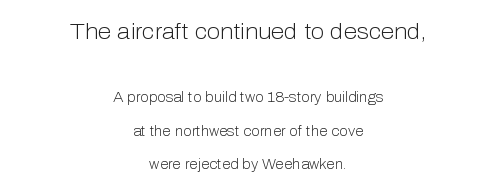
Is the type heavy? It reads as light-to-regular instead. You could fit nearly another row in the gap between these rows. The letters stand straight up with perfectly vertical stems. Which chunk is bigger? The first one — the top block dwarfs the bottom. Horizontal alignment here is central, giving a formal, balanced look.
